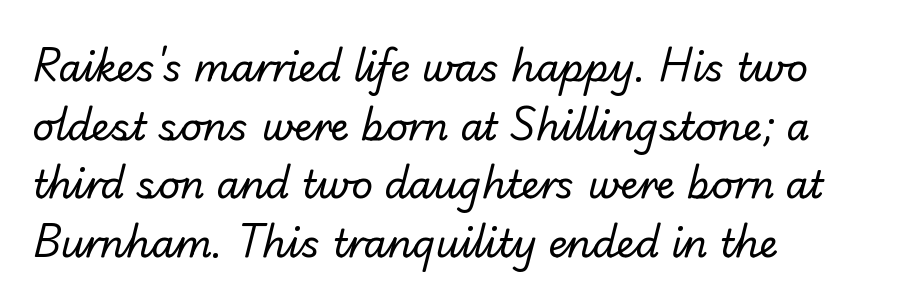
Q: Is the text bold? A: No.
Q: Is the typeface a serif or a sans-serif typeface? A: Sans-serif.
Q: Is the text underlined? A: No.
Q: How is the paragraph aligned? A: Left-aligned.
Q: Is the spacing between letters normal or unusually wide? A: Normal.
Q: Is the spacing between lines tight, normal or loose? A: Normal.
Q: Width (condensed, normal, or wide)? A: Normal.
Q: Stroke contrast? A: Low.
Q: x-height? A: Small.
Q: Monospaced? A: No.
